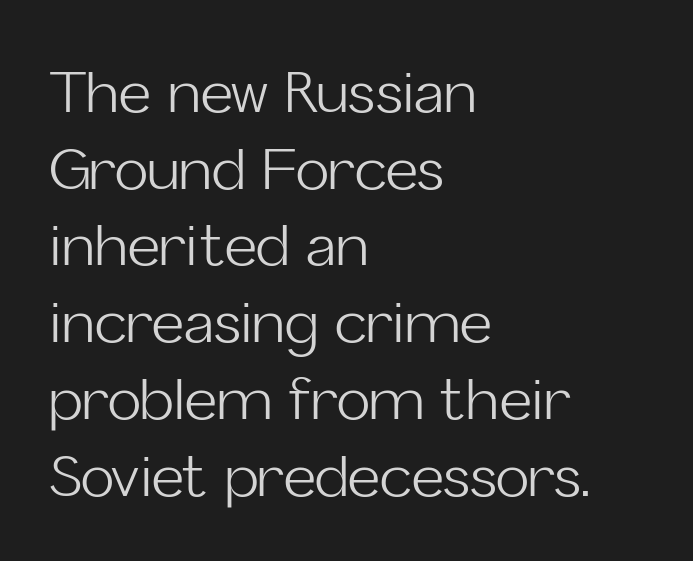
A quiet, ordinary-to-light weight characterises the typeface. Is the letter spacing exaggerated? No — it looks like the ordinary default. The rendering shows plain stroke endings on the letterforms — a sans-serif design. Posture: straight, roman, zero tilt.
